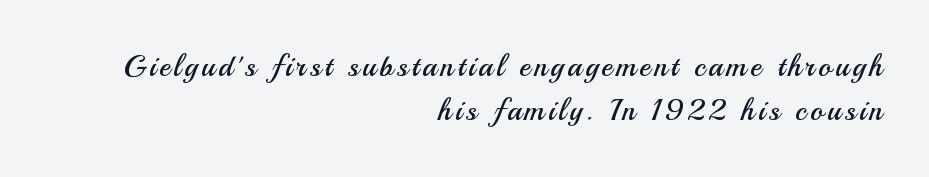
The paragraph has a hard right edge and a soft left edge. The strip under each line holds only bare page. What's the leading like? Ordinary, nothing unusual. This sample uses a sans-serif face.
